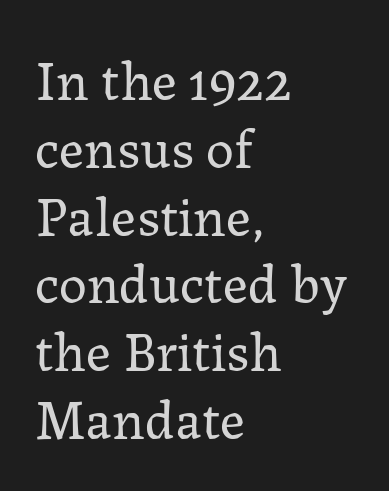
The image shows 56 px regular-weight serif type, upright; set left-aligned, line spacing 1.21x, normal letter spacing, not underlined; low stroke contrast and a medium x-height.
